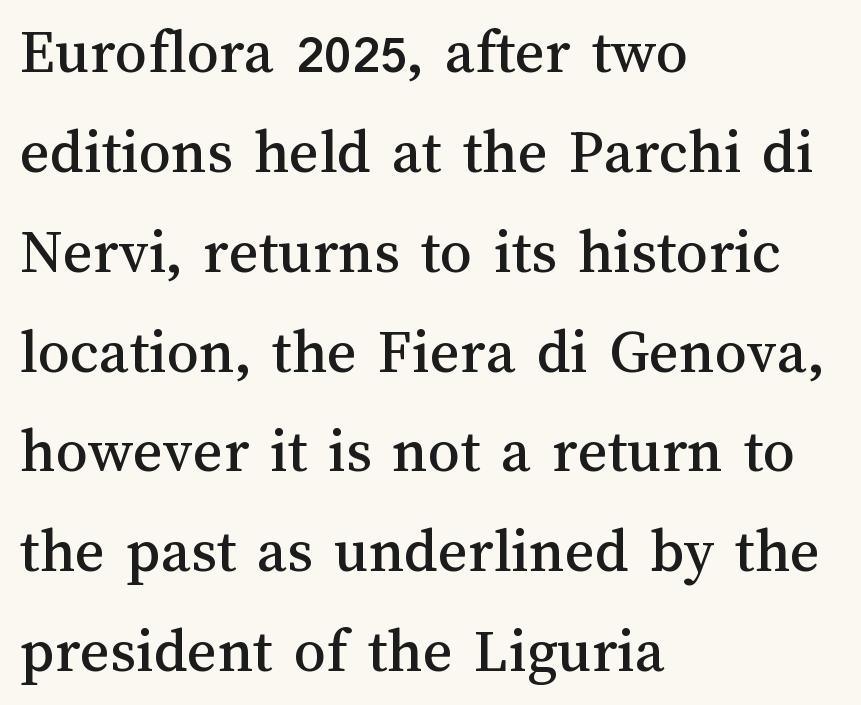
A clean baseline with only descenders dipping below it. A typesetter would call this leading conventional body-copy spacing. You could not count columns in this text — the font is proportionally spaced. Observe the ordinary spacing: letters are neighbours, not strangers. Horizontal alignment here is leftward, the default for most running prose.
